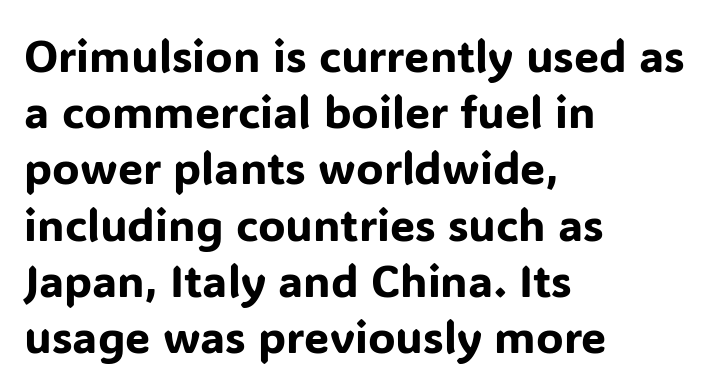
Regarding leading, the lines here are spaced in the standard way. The rendering uses natural spacing where letterforms have individual widths. Where is the straight margin? On the left. Look at the bottom of the vertical strokes: they stop flat, with no serifs. The passage shown has conventional tracking throughout.
